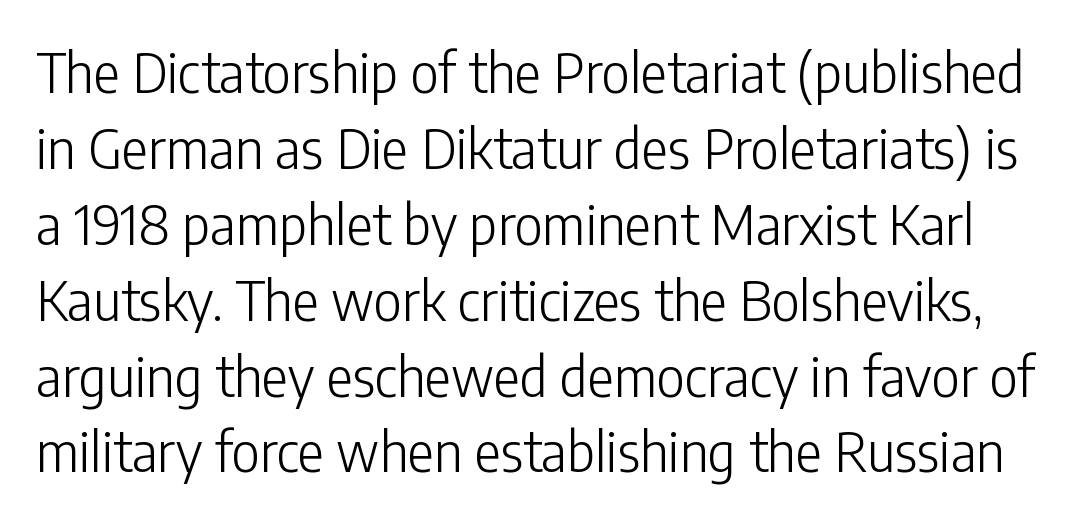
Q: Is the text bold? A: No.
Q: Is the text italic (slanted)? A: No, it is upright.
Q: Is the typeface a serif or a sans-serif typeface? A: Sans-serif.
Q: Is the text underlined? A: No.
Q: Is the spacing between letters normal or unusually wide? A: Normal.
Q: Is the spacing between lines tight, normal or loose? A: Normal.
Q: Width (condensed, normal, or wide)? A: Condensed.
Q: Stroke contrast? A: Low.
Q: x-height? A: Medium.
Q: Monospaced? A: No.
